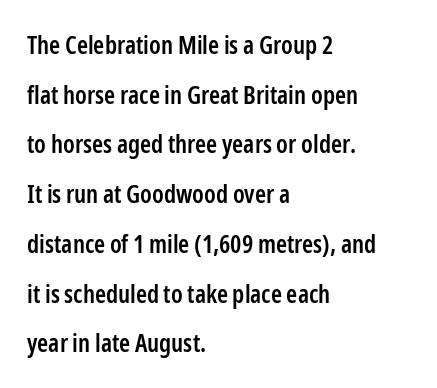
The image shows 25 px text type, upright; set left-aligned, loose line spacing (1.99x), normal letter spacing, not underlined.
